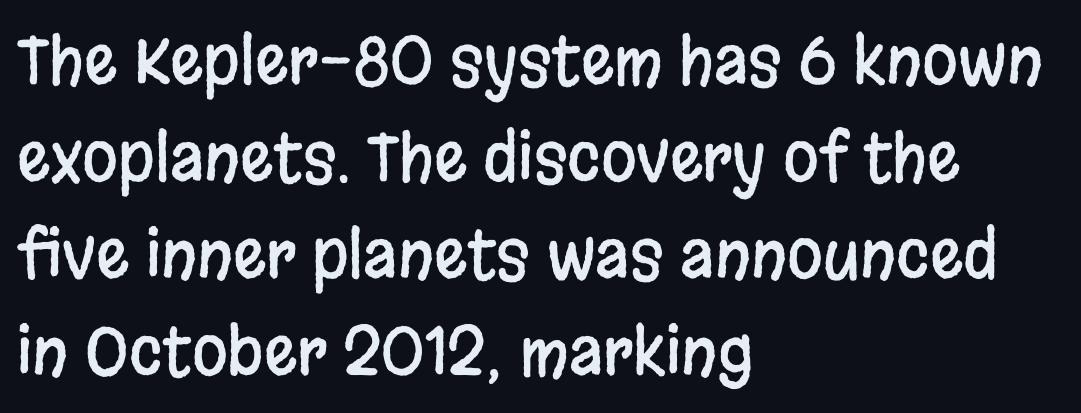
The image shows 65 px condensed sans-serif type, upright; set left-aligned, normal line spacing (1.49x), normal letter spacing, not underlined; low stroke contrast and a large x-height.
